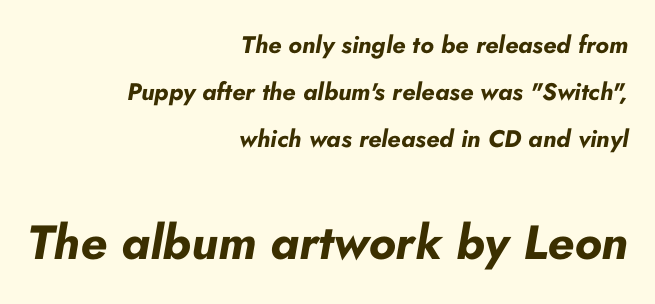
The image shows 48 px bold type, italic (leaning right); set right-aligned, loose line spacing (1.96x), normal letter spacing, not underlined; the second (bottom) block is 2.0x larger; low stroke contrast and a small x-height.
